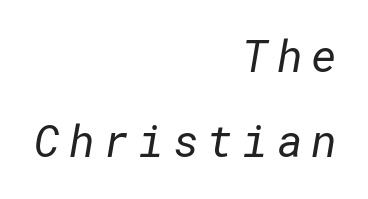
The font is comparable to plain body text, perhaps lighter. Classification — sans serif. The string is rendered with underlining switched off. You could fit nearly another row in the gap between these rows. There is plenty of visible air inserted between adjacent glyphs. This sample is right-justified, so line beginnings fall wherever the words allow.
